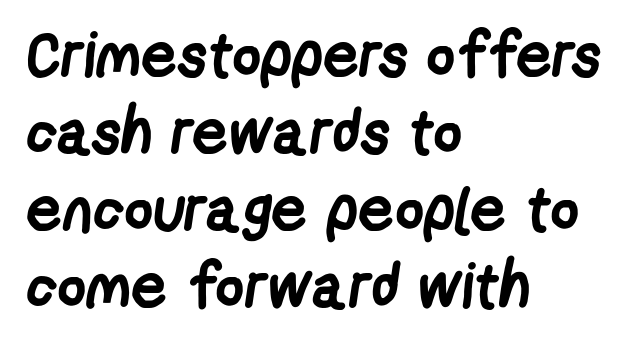
Typographic density is high because the face is bold. Proportional: the letters do not fall into vertical columns. The passage shown is typeset with a sans-serif family. Default kerning and tracking; the words read as compact shapes.
